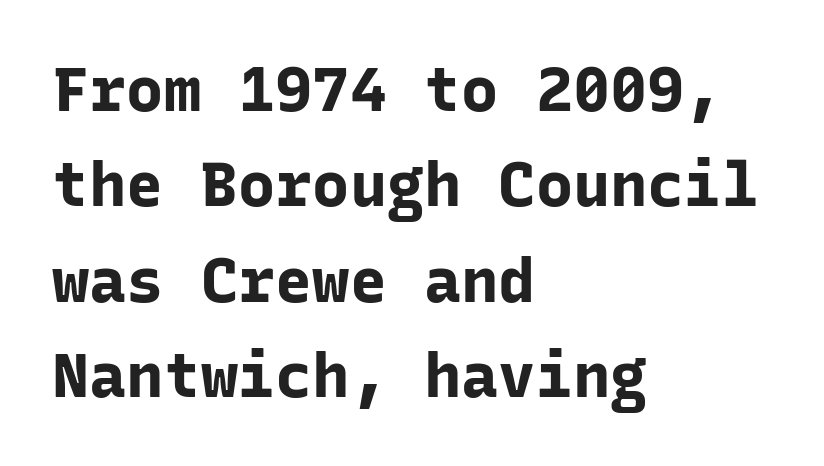
Standard letterfit; no display-style spreading of the glyphs. Weight check: bold — yes, fully. Words float on clear page, feet unadorned. Typeset ragged right — the left edge is the straight one. Letterform terminals end flat and unadorned throughout the passage. Is there much room between lines? A standard amount, neither cramped nor airy.
